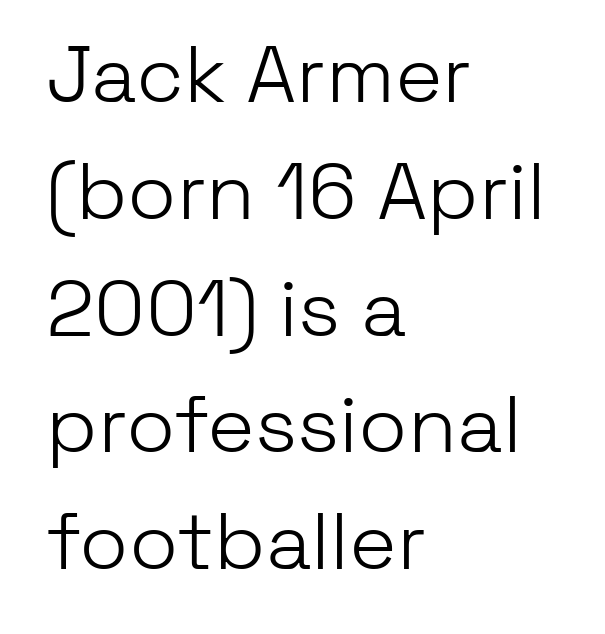
The image shows 80 px light sans-serif type, upright; set left-aligned, normal line spacing (1.46x), normal letter spacing, not underlined; low stroke contrast and a medium x-height.
